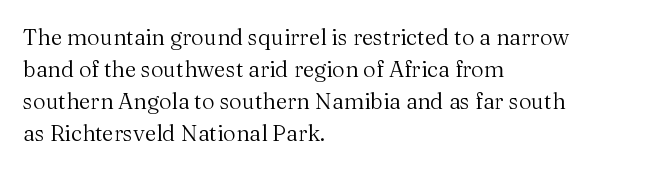
Weight: in the light-to-regular range. These lines keep a tight, regular rhythm from letter to letter. Any mark beneath the type? The region is blank. Left-aligned paragraph, ragged on the right. If you drew a line through each stem, it would be perfectly vertical. Honestly, the row spacing looks completely unremarkable.
